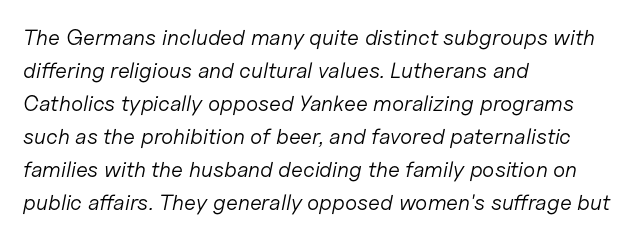
Beneath every word, the page is bare. Designer's note — italics engaged. Unbolded letterforms with no extra heft. Compared with typical paragraphs, the rows here are spaced about the same.
